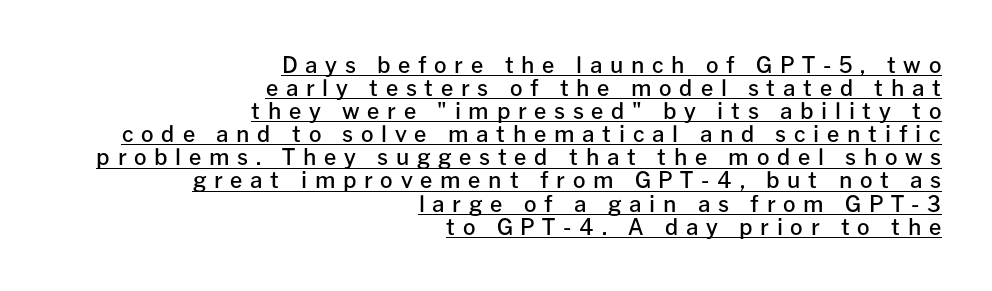
In terms of letterspacing, this is a distinctly airy, spread setting. Does a line run under the words? Yes, clearly. The type sits square on the baseline with zero lean. Typeset ragged left — the right edge is the straight one. Cramped leading.
